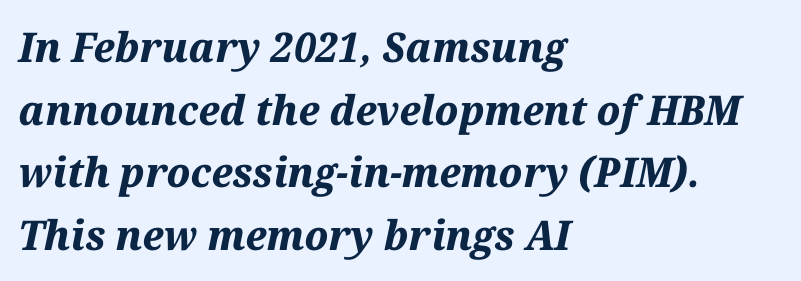
{"italic": "yes", "lean": "right", "slant_degrees": 12, "bold": "yes", "weight": "bold", "width": "normal", "stroke_contrast": "medium", "x_height": "medium", "monospaced": "no", "underline": "no", "align": "left", "line_spacing": "normal", "line_spacing_ratio": 1.53, "letter_spacing": "normal", "letter_spacing_em": 0.0, "glyph_px": 41}
